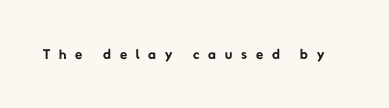
Q: Is the text bold? A: No.
Q: Is the text underlined? A: No.
Q: Is the spacing between letters normal or unusually wide? A: Unusually wide.
